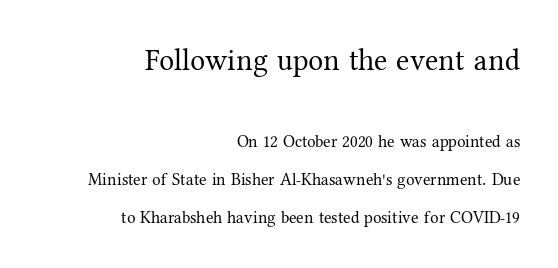
Q: Is the text bold? A: No.
Q: Is the text italic (slanted)? A: No, it is upright.
Q: Is the typeface a serif or a sans-serif typeface? A: Serif.
Q: Is the text underlined? A: No.
Q: How is the paragraph aligned? A: Right-aligned.
Q: Is the spacing between letters normal or unusually wide? A: Normal.
Q: Is the spacing between lines tight, normal or loose? A: Loose.
Q: Which block of text is set in a larger size, the first (top) or the second (bottom)? A: The first (top) one.
Q: Width (condensed, normal, or wide)? A: Normal.
Q: Stroke contrast? A: Medium.
Q: x-height? A: Medium.
Q: Monospaced? A: No.
